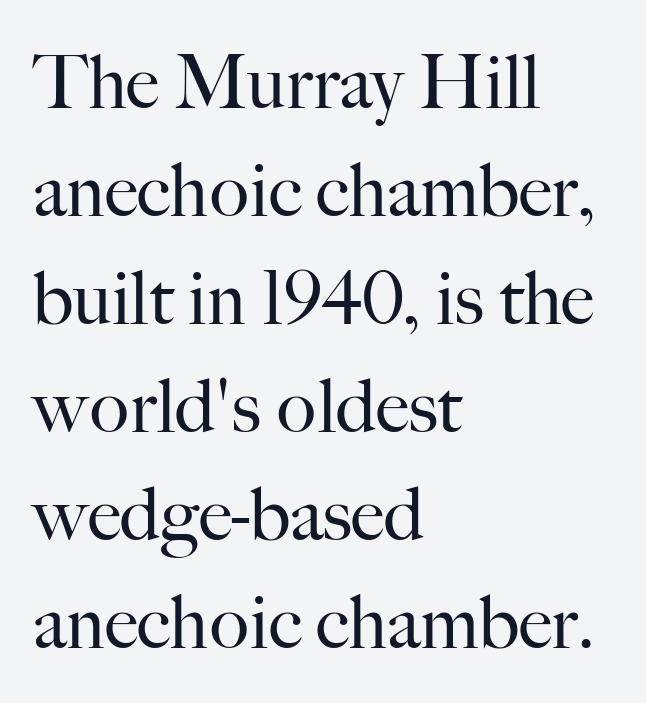
The image shows 74 px regular-weight serif type, upright; set left-aligned, normal line spacing (1.46x), normal letter spacing, not underlined; high stroke contrast and a small x-height.
